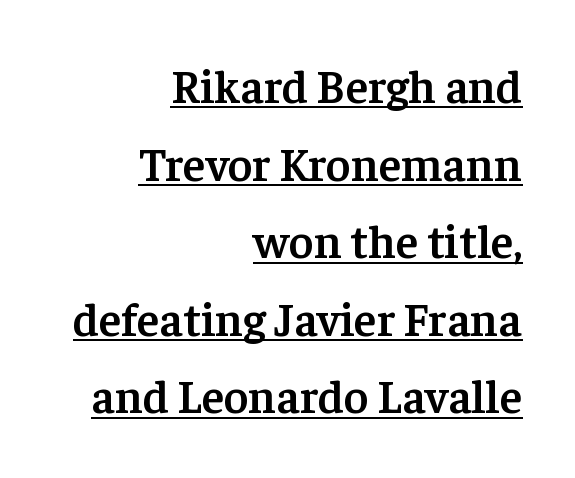
Q: Is the text bold? A: Semi-bold.
Q: Is the text italic (slanted)? A: No, it is upright.
Q: Is the typeface a serif or a sans-serif typeface? A: Serif.
Q: Is the text underlined? A: Yes.
Q: How is the paragraph aligned? A: Right-aligned.
Q: Is the spacing between letters normal or unusually wide? A: Normal.
Q: Is the spacing between lines tight, normal or loose? A: Normal.
Q: Width (condensed, normal, or wide)? A: Normal.
Q: Stroke contrast? A: Low.
Q: x-height? A: Medium.
Q: Monospaced? A: No.
